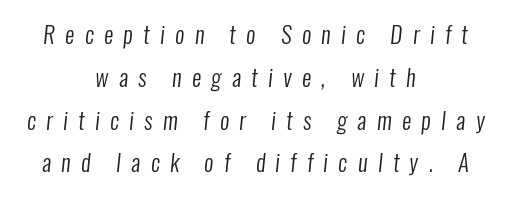
The image shows 23 px text type; set centered, line spacing 1.86x, unusually wide letter spacing (+0.45 em), not underlined.
